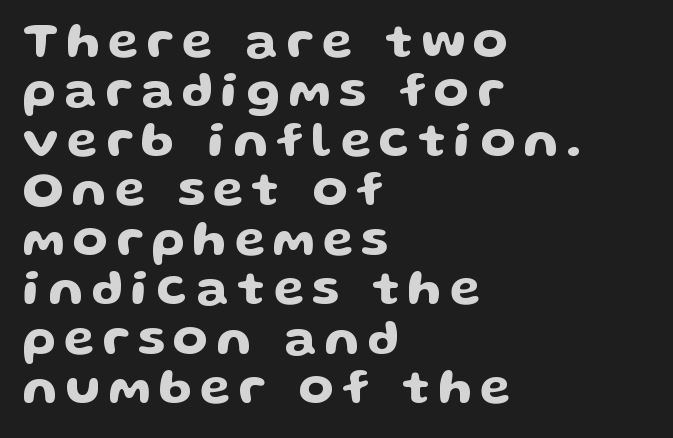
The image shows 50 px wide sans-serif type, upright; set left-aligned, tight line spacing (0.99x), not underlined; low stroke contrast and a medium x-height.
